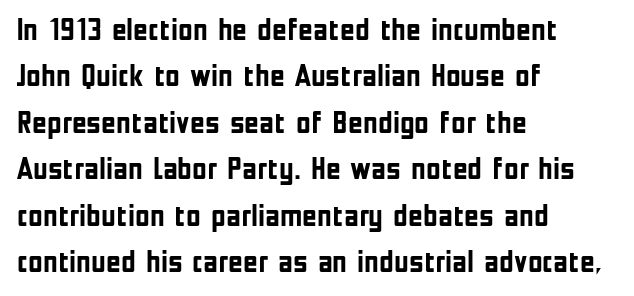
The image shows 32 px semibold, condensed sans-serif type, upright; set left-aligned, normal line spacing (1.45x), normal letter spacing, not underlined; low stroke contrast and a medium x-height.
